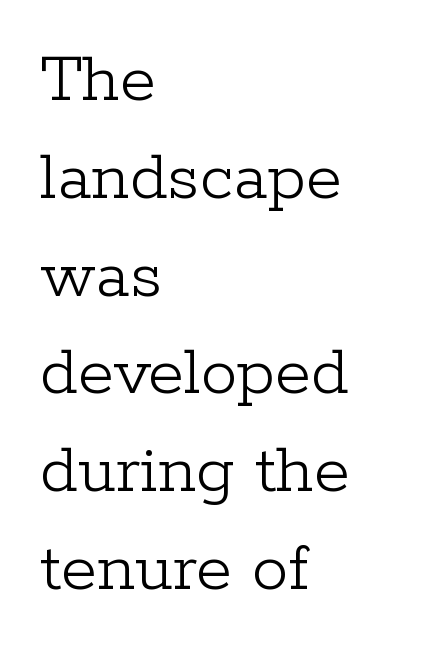
Tracking value appears to be zero — textbook default spacing. The letters stand straight up with perfectly vertical stems. Are there feet on the stems? There are — it's a serif. Just letters on the line, the space beneath them empty.
